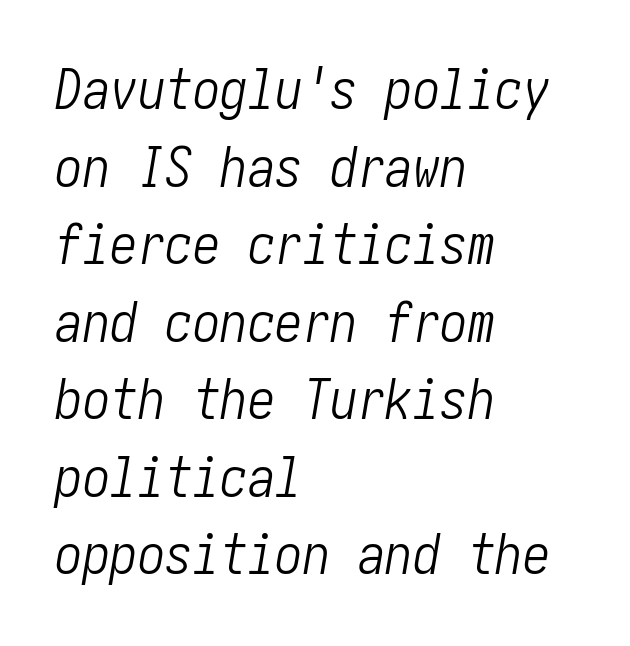
The image shows 55 px light, condensed type, italic (leaning right); set left-aligned, normal line spacing (1.41x), normal letter spacing, not underlined; low stroke contrast and a medium x-height.
